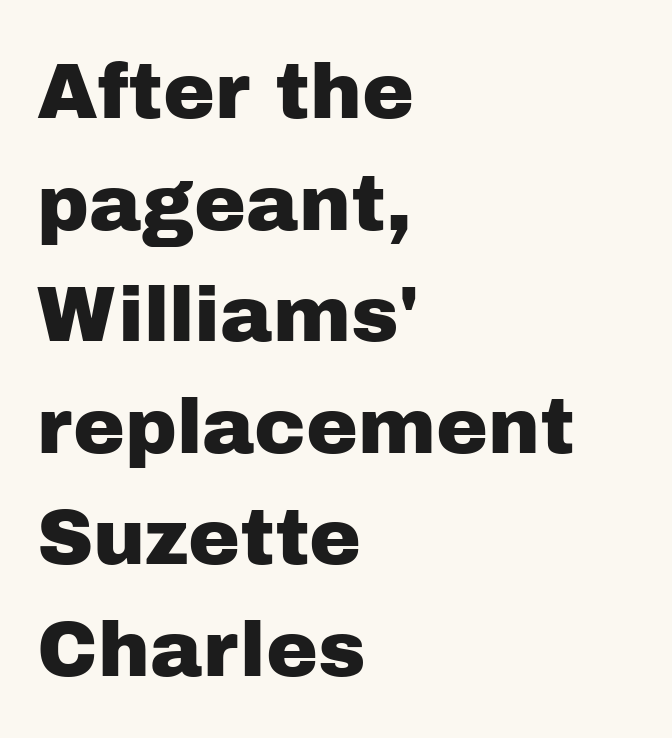
Q: Is the text italic (slanted)? A: No, it is upright.
Q: Is the typeface a serif or a sans-serif typeface? A: Sans-serif.
Q: Is the text underlined? A: No.
Q: How is the paragraph aligned? A: Left-aligned.
Q: Is the spacing between letters normal or unusually wide? A: Normal.
Q: Is the spacing between lines tight, normal or loose? A: Normal.
Q: Width (condensed, normal, or wide)? A: Normal.
Q: Stroke contrast? A: Low.
Q: x-height? A: Medium.
Q: Monospaced? A: No.
